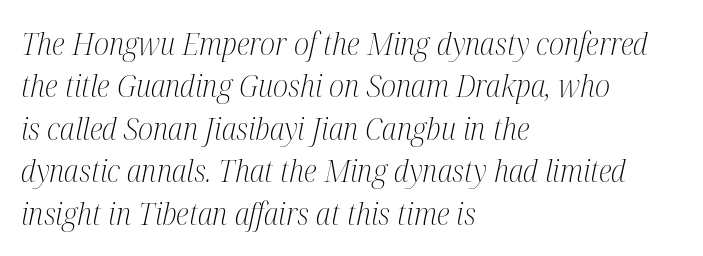
Q: Is the text bold? A: No.
Q: Is the text italic (slanted)? A: Yes, it leans right by about 12 degrees.
Q: Is the typeface a serif or a sans-serif typeface? A: Serif.
Q: Is the text underlined? A: No.
Q: How is the paragraph aligned? A: Left-aligned.
Q: Is the spacing between letters normal or unusually wide? A: Normal.
Q: Is the spacing between lines tight, normal or loose? A: Normal.
Q: Width (condensed, normal, or wide)? A: Condensed.
Q: Stroke contrast? A: Medium.
Q: x-height? A: Medium.
Q: Monospaced? A: No.
